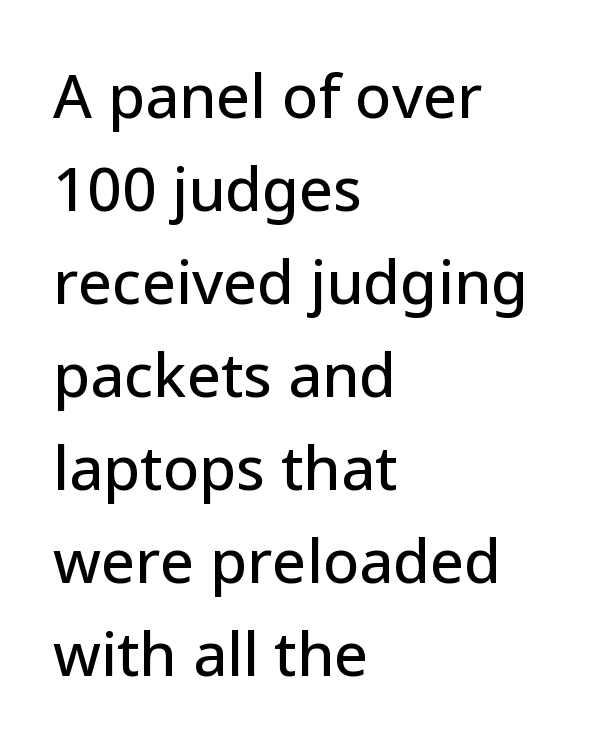
The designer went with a sans here, leaving each stem footless. Line beginnings align vertically; line endings do not. Every character sits straight up, as roman type does. This sample keeps an unexceptional amount of space between lines.
